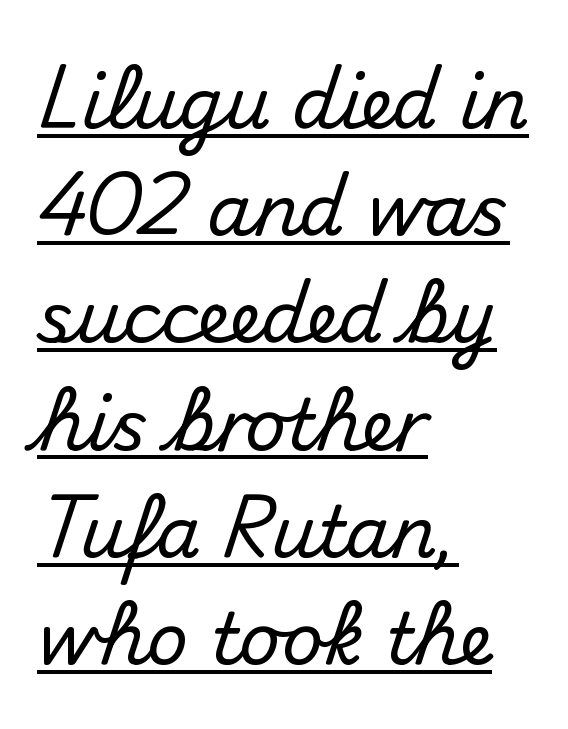
Is the block centered? No — it sits flush against the left margin. Looks like someone drew a line under every word here. Does the type have serifs? No, each stem ends abruptly. These lines are rendered in a variable-pitch font. Short note: letters normally spaced.
